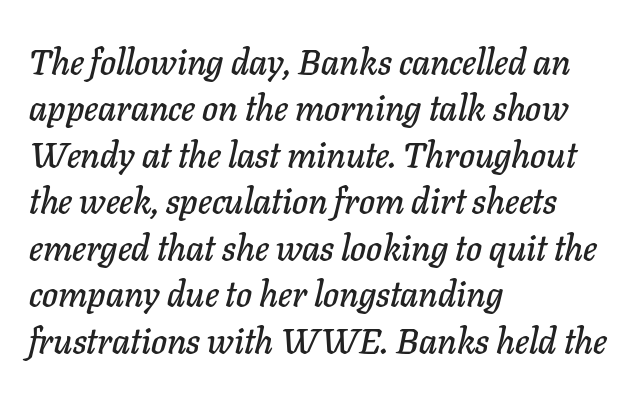
Has an underline been added? It has not. This block has exactly the height ordinary leading produces. A classic flush-left, rag-right setting is used for this passage. There's an unmistakable incline to the writing here. Proportional: the letters do not fall into vertical columns. Tracking here is standard; glyphs follow each other at the usual distance.
